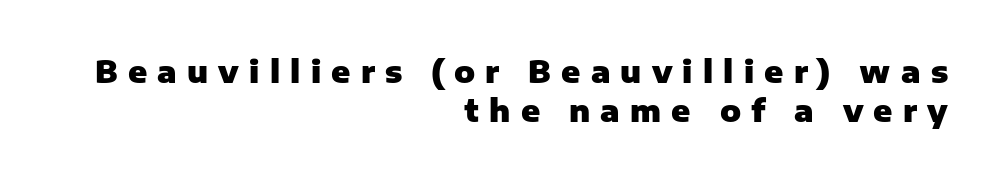
{"serif": "no", "italic": "no", "bold": "yes", "weight": "heavy", "width": "normal", "stroke_contrast": "low", "x_height": "medium", "monospaced": "no", "underline": "no", "align": "right", "line_spacing": "normal", "line_spacing_ratio": 1.25, "letter_spacing": "wide", "letter_spacing_em": 0.33, "glyph_px": 31}
